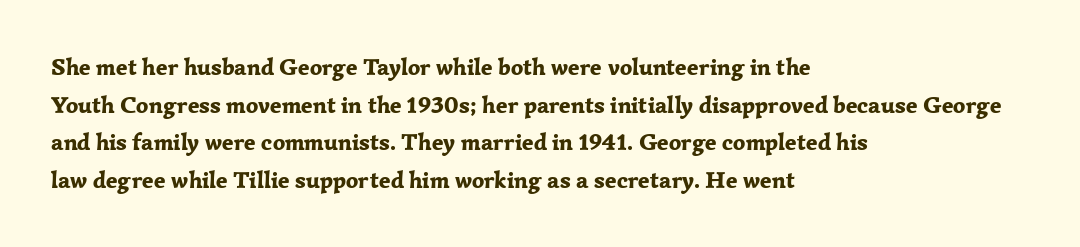
Heavy, bold letterforms. Quick note: underline off. The space between consecutive lines is moderate. This is roman type, the default non-slanted kind. The compositor pushed each line to the left boundary.
